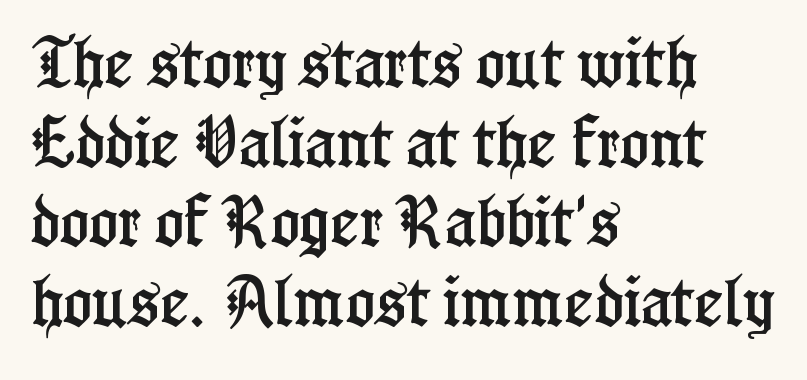
{"serif": "yes", "italic": "no", "width": "condensed", "stroke_contrast": "low", "x_height": "medium", "monospaced": "no", "underline": "no", "align": "left", "line_spacing": "normal", "line_spacing_ratio": 1.45, "letter_spacing": "normal", "letter_spacing_em": 0.0, "glyph_px": 55}
